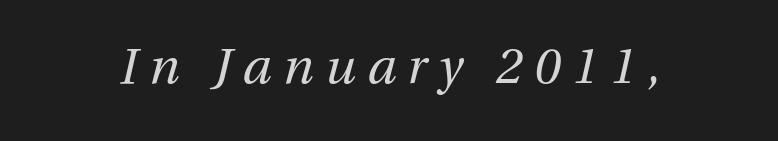
Words float on clear page, feet unadorned. No heavy texture on the line: the type isn't bold. The letters are slanted; this is an italic face. The rendering uses natural spacing where letterforms have individual widths. Between one letter and the next there's a generous, obvious gap.
